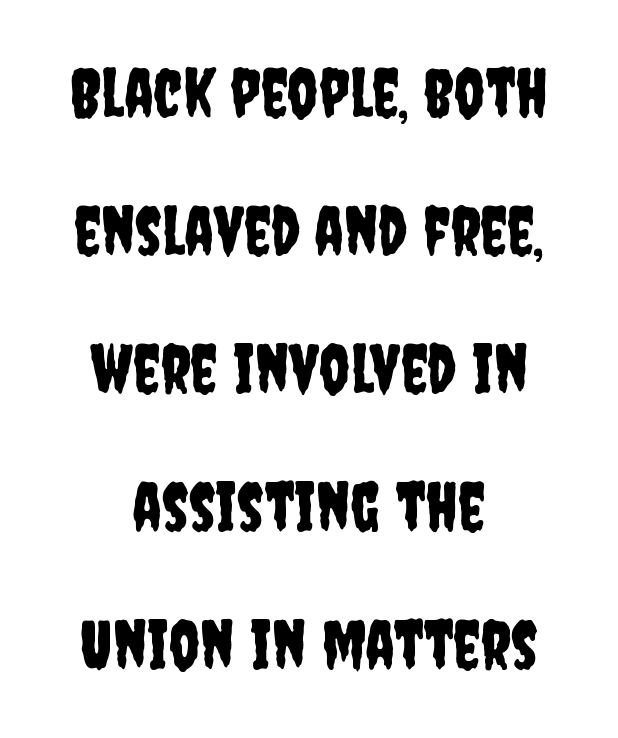
The image shows 67 px condensed sans-serif type, upright; set centered, loose line spacing (2.06x), normal letter spacing, not underlined; low stroke contrast and a large x-height.
